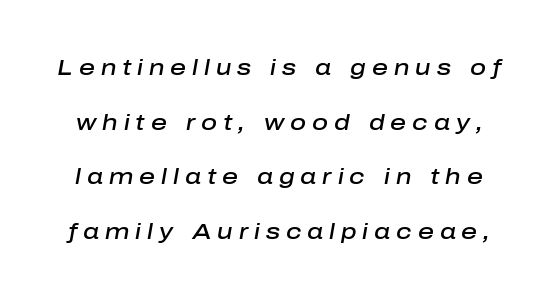
{"italic": "yes", "lean": "right", "slant_degrees": 10, "bold": "semi", "underline": "no", "line_spacing": "loose", "line_spacing_ratio": 2.48, "letter_spacing": "wide", "letter_spacing_em": 0.27, "glyph_px": 22}
